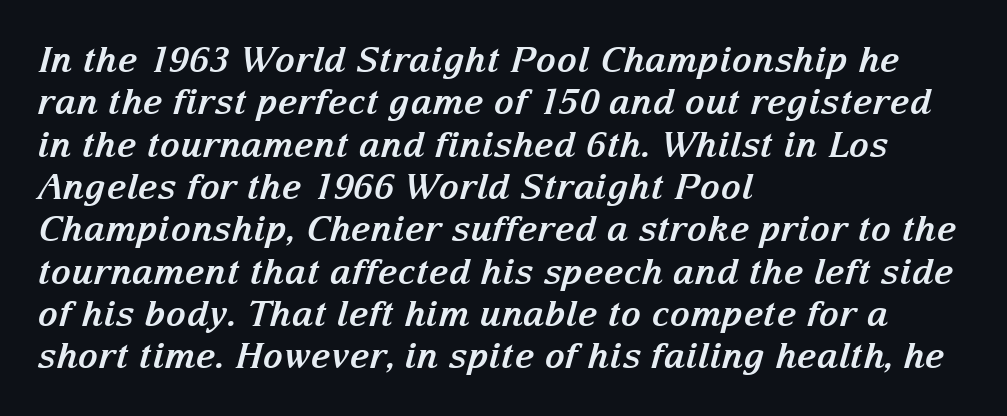
The letters advance in unequal steps, a hallmark of proportional type. The words here are not underlined. These lines stack with their left ends in a neat column. Here the glyphs are tracked normally, forming tight word shapes. The typesetting leans heavy: a genuine bold.
